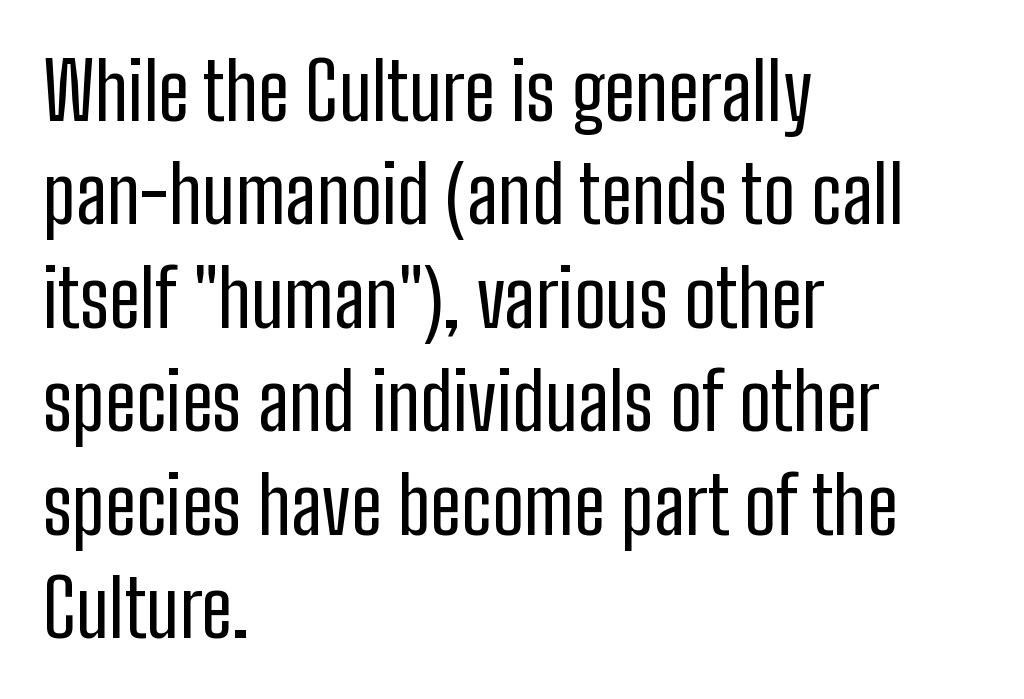
The leading is moderate, giving the passage an even texture. Teacher's note: observe the even left margin — that is flush-left alignment. Has an underline been added? It has not. The letterforms sit at book weight or below. The gaps between neighbouring characters are ordinary and unremarkable. The letters advance in unequal steps, a hallmark of proportional type.
